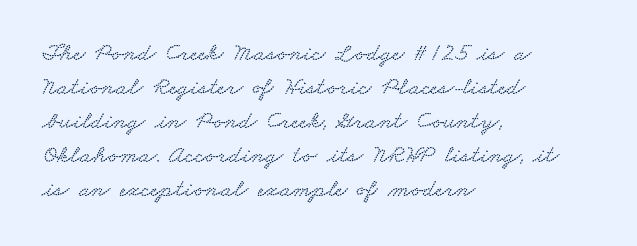
{"underline": "no", "align": "left", "line_spacing": "normal", "line_spacing_ratio": 1.36, "letter_spacing": "normal", "letter_spacing_em": 0.0, "glyph_px": 25}
